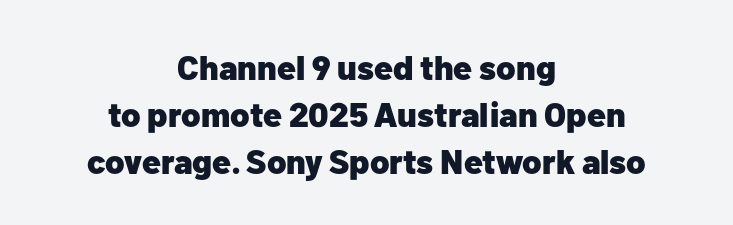
{"serif": "no", "italic": "no", "bold": "yes", "weight": "heavy", "width": "normal", "stroke_contrast": "low", "x_height": "medium", "monospaced": "no", "underline": "no", "align": "center", "line_spacing": "normal", "line_spacing_ratio": 1.38, "letter_spacing": "normal", "letter_spacing_em": 0.0, "glyph_px": 34}
